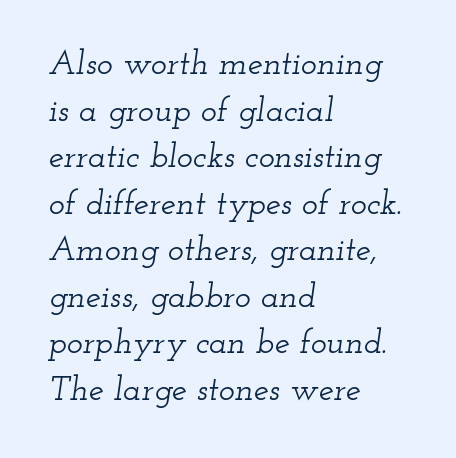
The image shows 34 px wide serif type, italic (leaning right); set left-aligned, normal line spacing (1.37x), normal letter spacing, not underlined; low stroke contrast and a small x-height.
